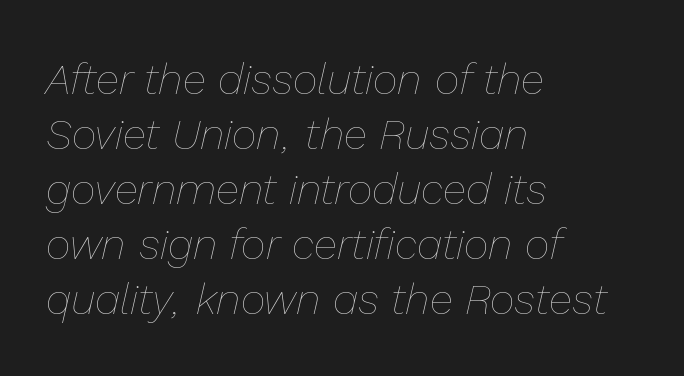
Proportional: the letters do not fall into vertical columns. These lines keep a tight, regular rhythm from letter to letter. Designer's note — italics engaged. Vertically, the passage feels balanced, rows spaced as you'd expect. A light-to-regular cut is what we see here.
